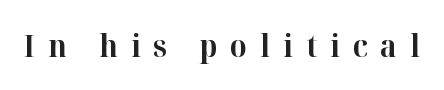
The image shows 30 px bold serif type, upright; set unusually wide letter spacing (+0.43 em), not underlined; high stroke contrast and a medium x-height.
